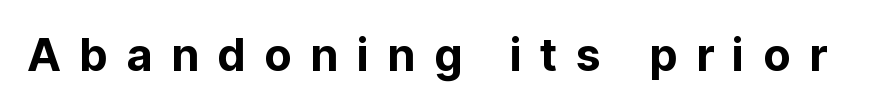
Q: Is the text italic (slanted)? A: No, it is upright.
Q: Is the typeface a serif or a sans-serif typeface? A: Sans-serif.
Q: Is the text underlined? A: No.
Q: Is the spacing between letters normal or unusually wide? A: Unusually wide.
Q: Width (condensed, normal, or wide)? A: Normal.
Q: Stroke contrast? A: Low.
Q: x-height? A: Medium.
Q: Monospaced? A: No.
